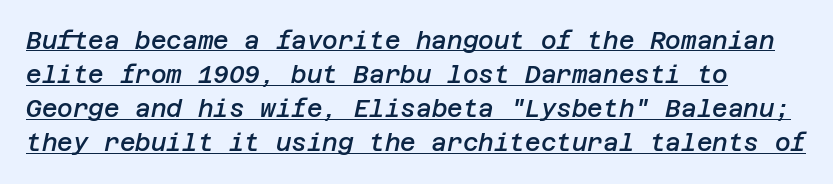
{"italic": "yes", "lean": "right", "slant_degrees": 12, "bold": "semi", "underline": "yes", "align": "left", "line_spacing": "normal", "line_spacing_ratio": 1.42, "letter_spacing": "normal", "letter_spacing_em": 0.0, "glyph_px": 24}
